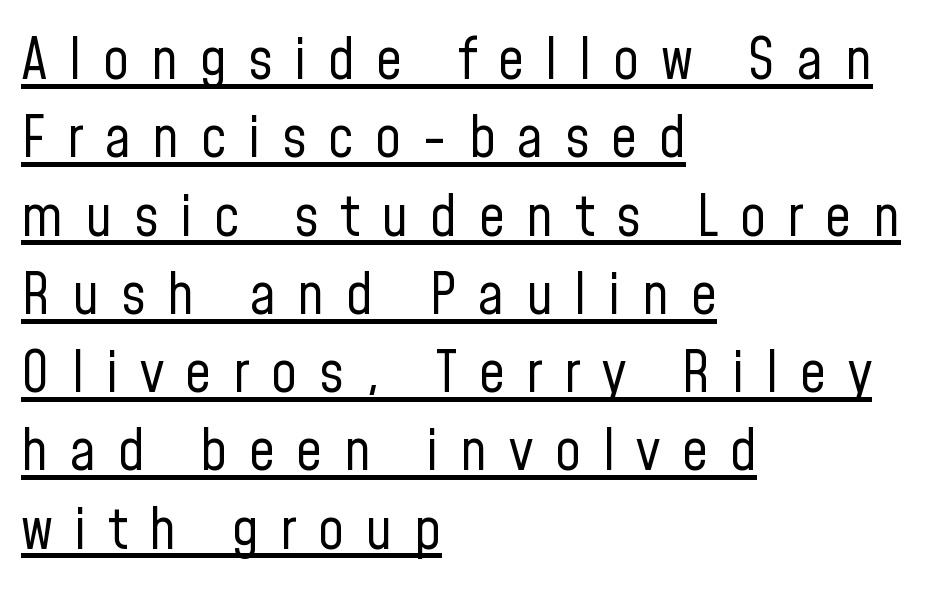
The image shows 58 px regular-weight, condensed sans-serif type, upright; set left-aligned, normal line spacing (1.35x), unusually wide letter spacing (+0.37 em), underlined; low stroke contrast and a medium x-height.
